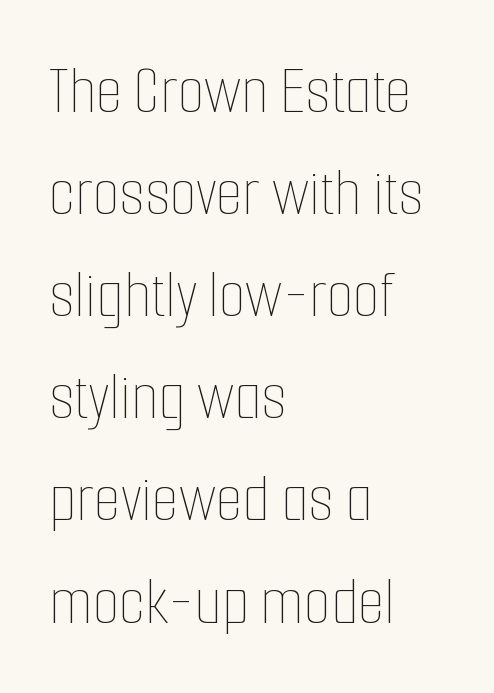
This is roman type, the default non-slanted kind. Standard letterfit; no display-style spreading of the glyphs. Think of a printed novel: that variable character pitch is what you see here. These lines stack with their left ends in a neat column. Each stroke keeps to a modest, everyday thickness or less.
